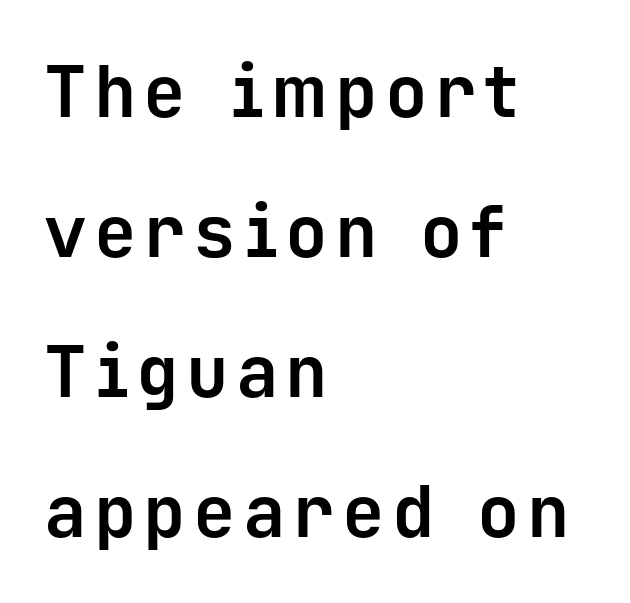
If you drew a line through each stem, it would be perfectly vertical. Just letters on the line, the space beneath them empty. Horizontal bands of white between lines are thick stripes. Emphasis by weight is at full strength: bold. The letters march in equal steps, a hallmark of fixed-pitch type. Reading down the block, your eye returns to a fixed left position each line.
